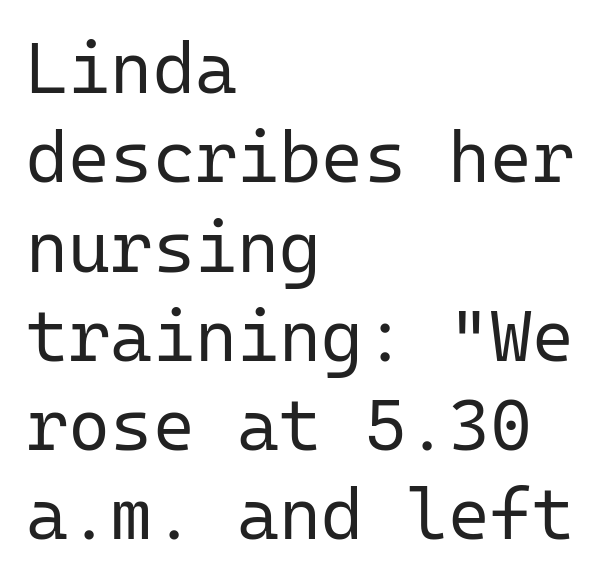
{"serif": "no", "italic": "no", "bold": "no", "weight": "regular", "width": "normal", "stroke_contrast": "low", "x_height": "medium", "monospaced": "yes", "underline": "no", "align": "left", "line_spacing_ratio": 1.24, "letter_spacing": "normal", "letter_spacing_em": 0.0, "glyph_px": 72}
